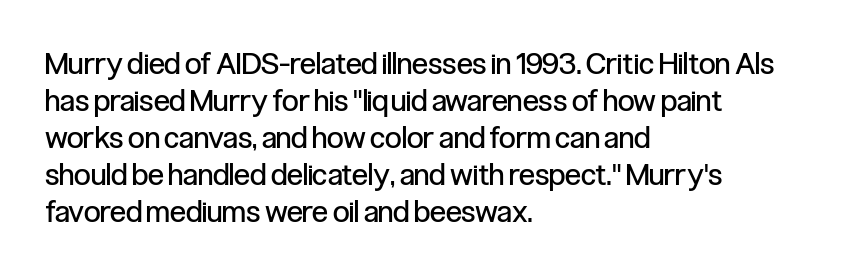
The image shows 30 px regular-weight, condensed sans-serif type, upright; set left-aligned, line spacing 1.23x, normal letter spacing, not underlined; low stroke contrast and a medium x-height.
